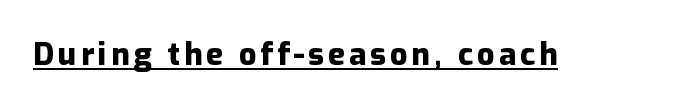
The image shows 31 px heavy sans-serif type, upright; set underlined; low stroke contrast and a medium x-height.
